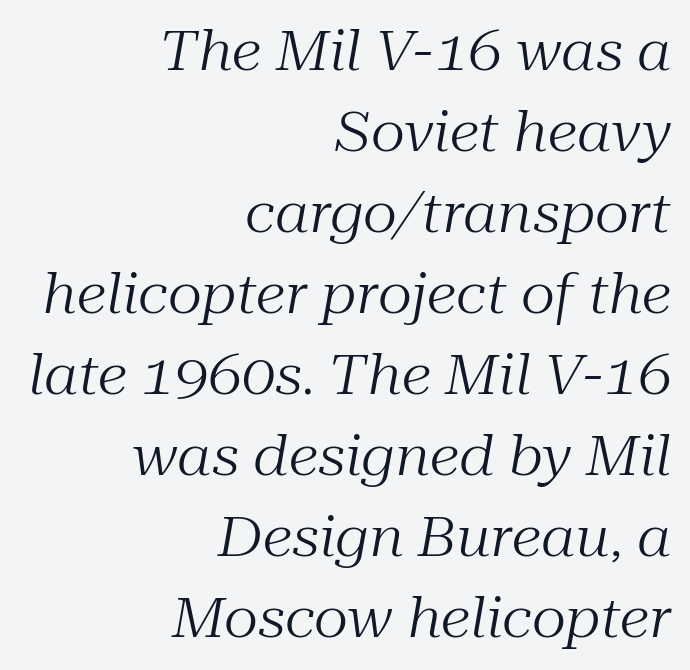
The baseline area is clear. Notice how the stems are inclined rather than vertical — that's the hallmark of italics. The gaps between neighbouring characters are ordinary and unremarkable. Typeset ragged left — the right edge is the straight one. Varying glyph widths throughout — classic text-font behaviour. The weight tops out at a normal text grade.
